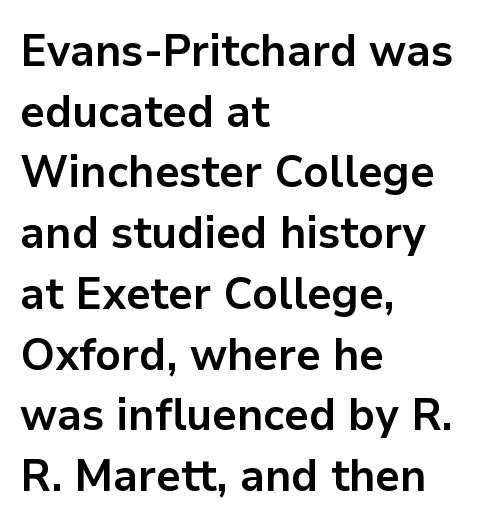
{"serif": "no", "italic": "no", "bold": "yes", "weight": "bold", "width": "normal", "stroke_contrast": "low", "x_height": "medium", "monospaced": "no", "underline": "no", "align": "left", "line_spacing": "normal", "line_spacing_ratio": 1.35, "letter_spacing": "normal", "letter_spacing_em": 0.0, "glyph_px": 45}
